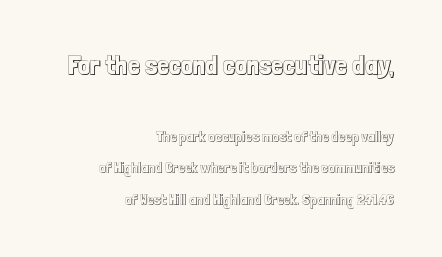
Bare-footed words on every line. There is no visible air inserted between adjacent glyphs. Notice how the passage keeps a crisp vertical edge on the right only. The space between consecutive lines is lavish.
